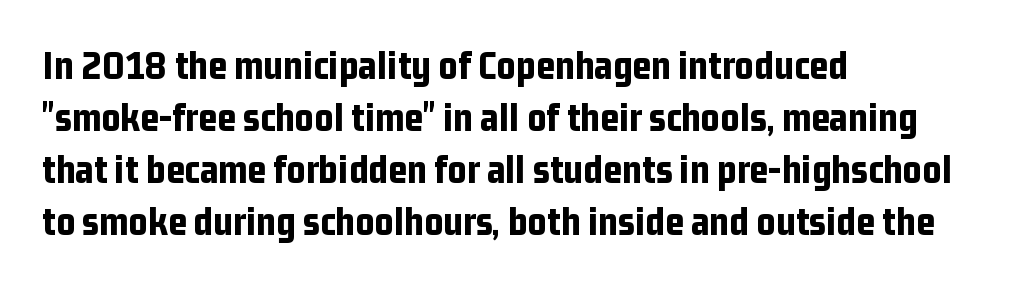
Q: Is the text bold? A: Yes.
Q: Is the text italic (slanted)? A: No, it is upright.
Q: Is the typeface a serif or a sans-serif typeface? A: Sans-serif.
Q: Is the text underlined? A: No.
Q: How is the paragraph aligned? A: Left-aligned.
Q: Is the spacing between letters normal or unusually wide? A: Normal.
Q: Is the spacing between lines tight, normal or loose? A: Normal.
Q: Width (condensed, normal, or wide)? A: Condensed.
Q: Stroke contrast? A: Low.
Q: x-height? A: Medium.
Q: Monospaced? A: No.
